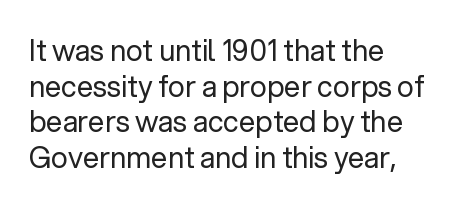
Q: Is the text bold? A: No.
Q: Is the text italic (slanted)? A: No, it is upright.
Q: Is the typeface a serif or a sans-serif typeface? A: Sans-serif.
Q: Is the text underlined? A: No.
Q: How is the paragraph aligned? A: Left-aligned.
Q: Is the spacing between letters normal or unusually wide? A: Normal.
Q: Width (condensed, normal, or wide)? A: Normal.
Q: Stroke contrast? A: Low.
Q: x-height? A: Medium.
Q: Monospaced? A: No.
